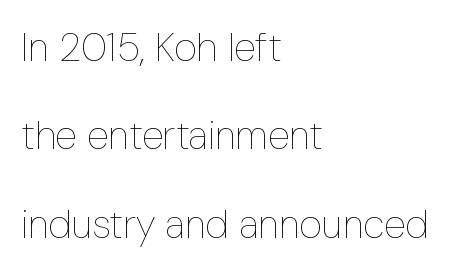
{"italic": "no", "bold": "no", "weight": "thin", "width": "condensed", "stroke_contrast": "low", "x_height": "medium", "monospaced": "no", "underline": "no", "align": "left", "line_spacing": "loose", "line_spacing_ratio": 2.21, "letter_spacing": "normal", "letter_spacing_em": 0.0, "glyph_px": 40}
